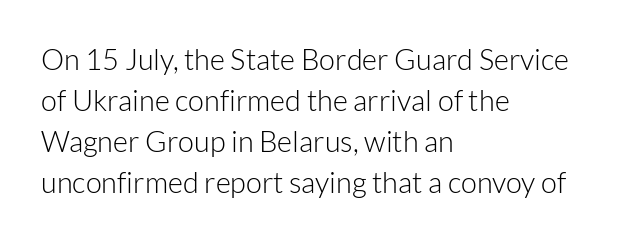
The image shows 29 px light sans-serif type, upright; set left-aligned, normal line spacing (1.41x), normal letter spacing, not underlined; low stroke contrast and a medium x-height.
